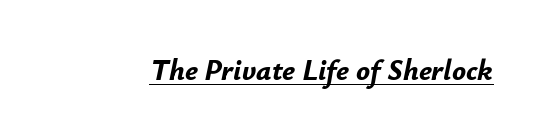
Here the designer chose a conventional face with non-uniform glyph widths. A continuous stroke trails under the words, as in a hyperlink. When letters slant like this, we call the style italic. Spacing between characters is what you'd get straight out of the box.
